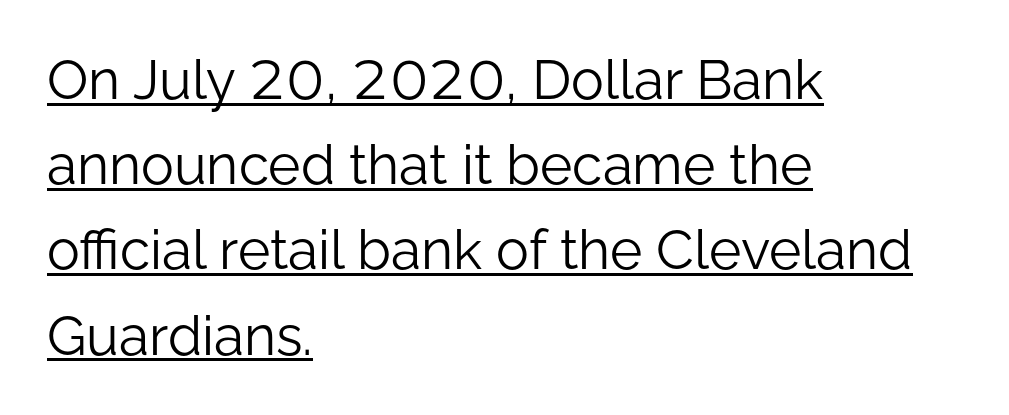
The image shows 55 px light sans-serif type, upright; set left-aligned, normal line spacing (1.55x), normal letter spacing, underlined; low stroke contrast and a medium x-height.
